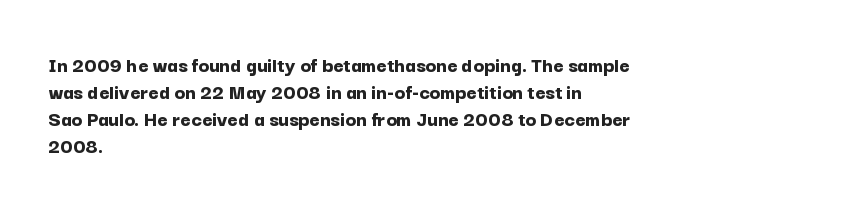
The image shows 22 px bold type, upright; set left-aligned, line spacing 1.22x, normal letter spacing, not underlined.
